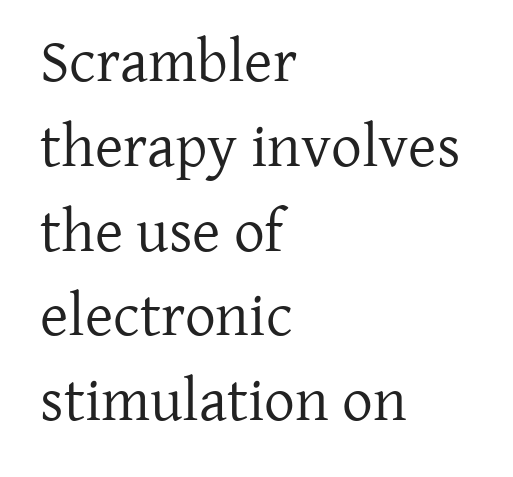
Q: Is the text bold? A: No.
Q: Is the text italic (slanted)? A: No, it is upright.
Q: Is the typeface a serif or a sans-serif typeface? A: Serif.
Q: Is the text underlined? A: No.
Q: How is the paragraph aligned? A: Left-aligned.
Q: Is the spacing between letters normal or unusually wide? A: Normal.
Q: Is the spacing between lines tight, normal or loose? A: Normal.
Q: Width (condensed, normal, or wide)? A: Normal.
Q: Stroke contrast? A: Low.
Q: x-height? A: Medium.
Q: Monospaced? A: No.
